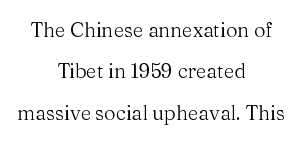
The image shows 20 px text type, upright; set centered, loose line spacing (2.07x), normal letter spacing, not underlined.
